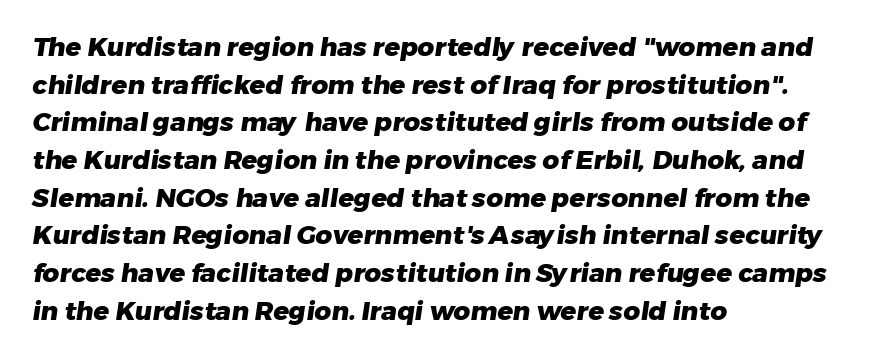
{"bold": "yes", "underline": "no", "align": "left", "line_spacing": "normal", "line_spacing_ratio": 1.45, "letter_spacing": "normal", "letter_spacing_em": 0.0, "glyph_px": 26}
